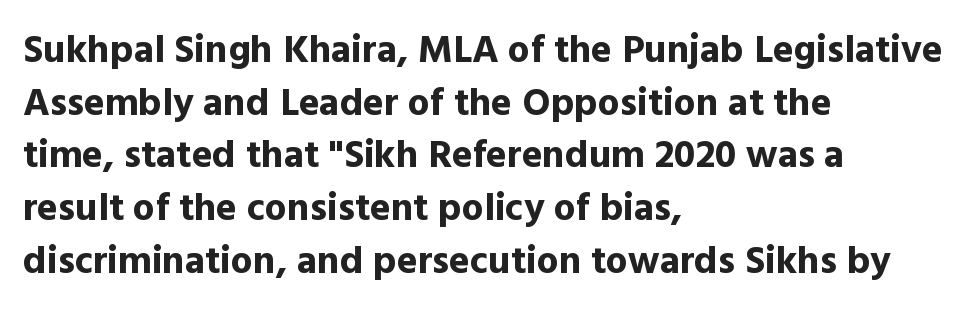
It's the straight-up-and-down kind of type. Looks like regular typesetting: each glyph gets only the width it needs. The horizontal fit of the characters is conventional and even. The lines in this sample share a left origin and differ only in where they stop. Regular leading.
